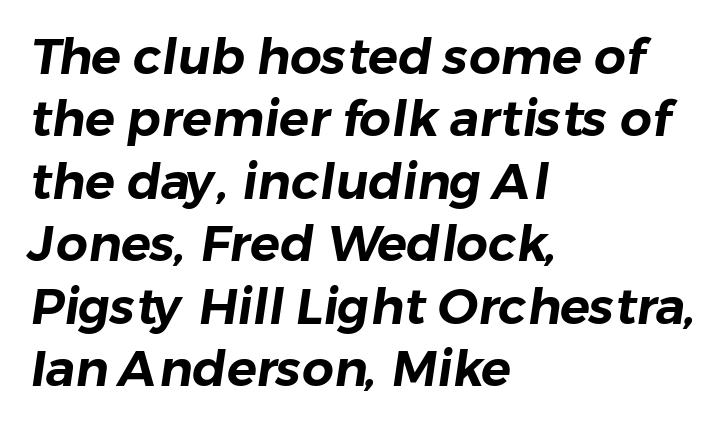
{"serif": "no", "width": "normal", "stroke_contrast": "low", "x_height": "medium", "monospaced": "no", "underline": "no", "align": "left", "line_spacing": "normal", "line_spacing_ratio": 1.25, "letter_spacing": "normal", "letter_spacing_em": 0.0, "glyph_px": 50}
